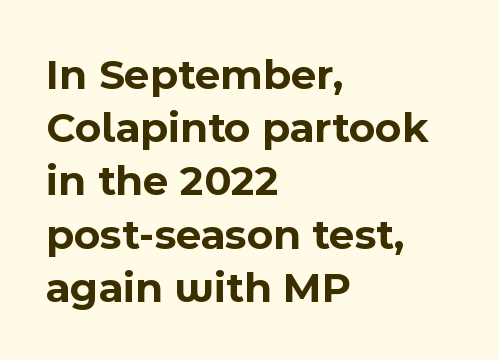
{"serif": "no", "italic": "no", "bold": "yes", "weight": "bold", "width": "normal", "x_height": "medium", "monospaced": "no", "underline": "no", "align": "left", "line_spacing_ratio": 1.21, "letter_spacing": "normal", "letter_spacing_em": 0.0, "glyph_px": 44}
